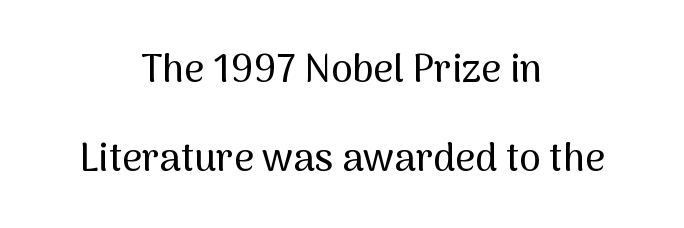
The image shows 39 px sans-serif type, upright; set centered, loose line spacing (2.27x), normal letter spacing, not underlined; medium stroke contrast and a medium x-height.
